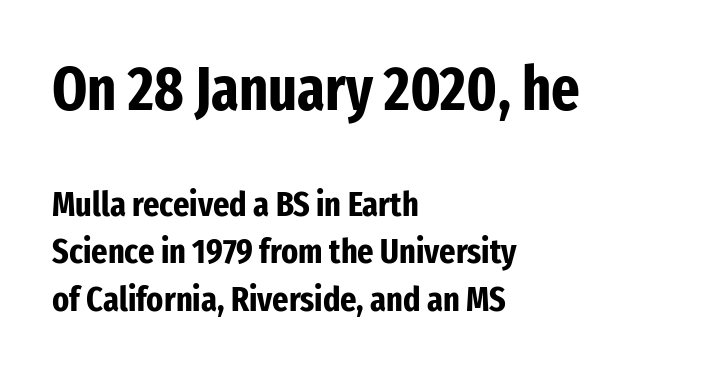
Q: Is the text bold? A: Yes.
Q: Is the text italic (slanted)? A: No, it is upright.
Q: Is the typeface a serif or a sans-serif typeface? A: Sans-serif.
Q: Is the text underlined? A: No.
Q: How is the paragraph aligned? A: Left-aligned.
Q: Is the spacing between letters normal or unusually wide? A: Normal.
Q: Is the spacing between lines tight, normal or loose? A: Normal.
Q: Which block of text is set in a larger size, the first (top) or the second (bottom)? A: The first (top) one.
Q: Width (condensed, normal, or wide)? A: Condensed.
Q: Stroke contrast? A: Low.
Q: x-height? A: Medium.
Q: Monospaced? A: No.
